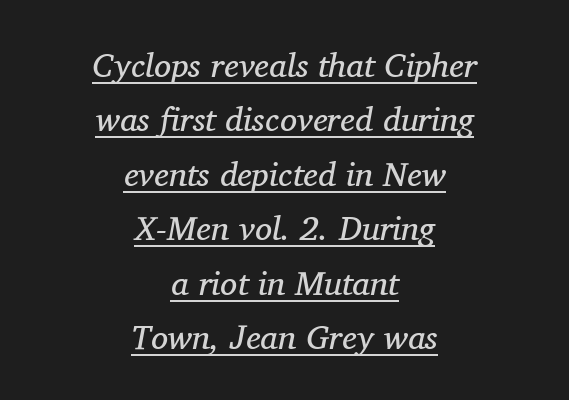
The font sits on the lighter half of the weight spectrum, regular included. Reading down the block, each line starts at a different indent, mirrored at its end. Would a proofreader flag this as italicized? Yes. Think of a printed novel: that variable character pitch is what you see here. Quick note: underline on.
